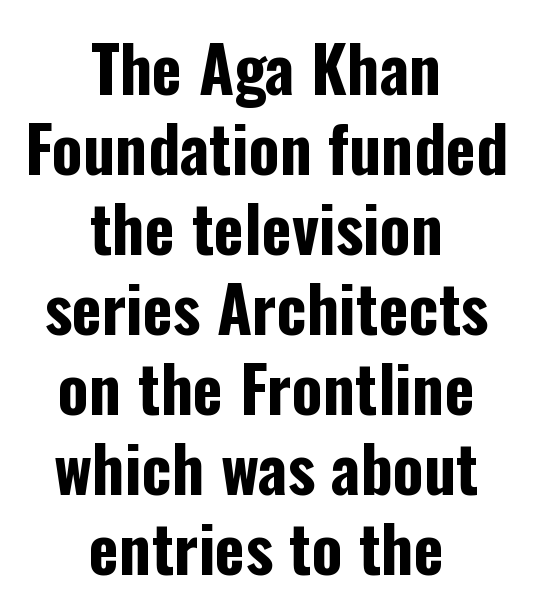
The image shows 64 px bold, condensed sans-serif type, upright; set centered, normal line spacing (1.25x), normal letter spacing, not underlined; low stroke contrast and a medium x-height.
